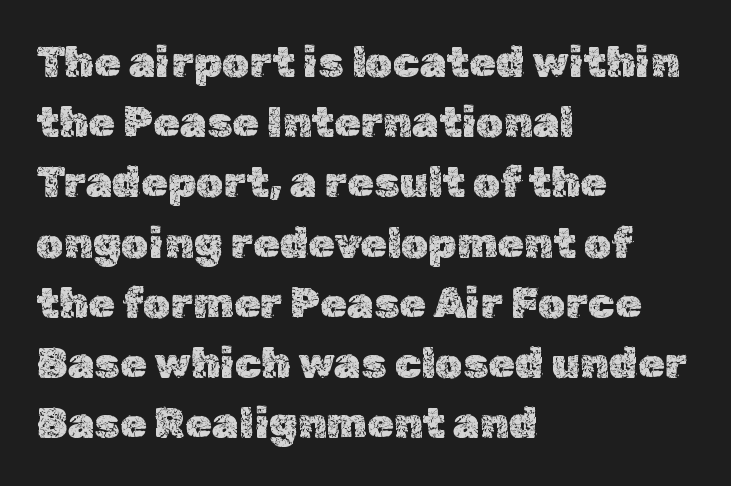
{"italic": "no", "width": "normal", "x_height": "medium", "monospaced": "no", "underline": "no", "align": "left", "line_spacing": "normal", "line_spacing_ratio": 1.4, "letter_spacing": "normal", "letter_spacing_em": 0.0, "glyph_px": 43}
